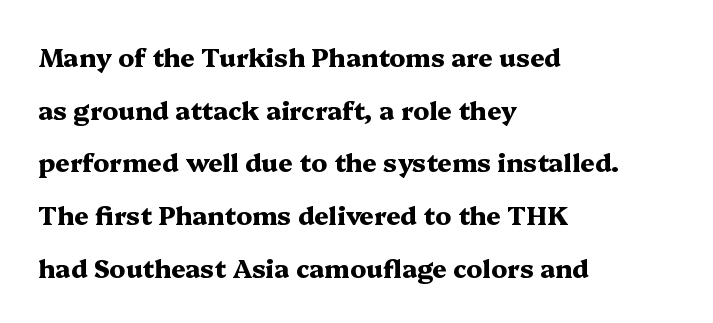
The image shows 25 px bold type, upright; set left-aligned, loose line spacing (2.11x), normal letter spacing, not underlined.
